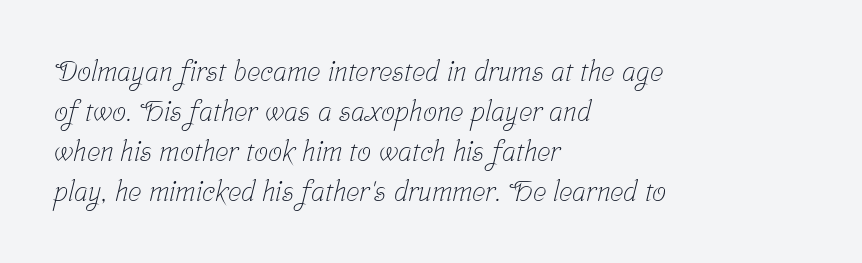
The image shows 28 px light, condensed serif type; set left-aligned, normal line spacing (1.43x), normal letter spacing, not underlined; low stroke contrast and a medium x-height.
